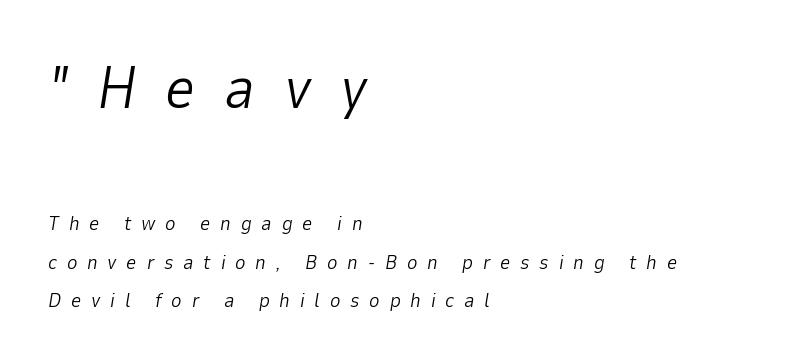
The image shows 59 px light type, italic (leaning right); set left-aligned, loose line spacing (1.93x), unusually wide letter spacing (+0.49 em), not underlined; the first (top) block is 2.95x larger; low stroke contrast and a medium x-height.
